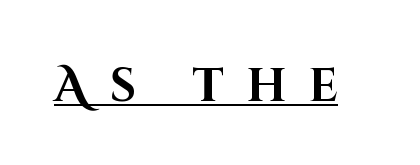
The image shows 47 px bold sans-serif type, upright; set unusually wide letter spacing (+0.47 em), underlined; high stroke contrast and a large x-height.
